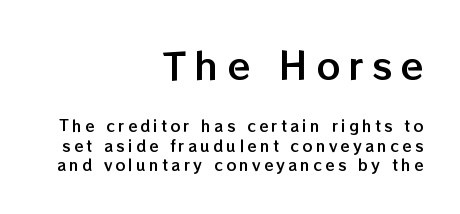
Q: Is the text italic (slanted)? A: No, it is upright.
Q: Is the text underlined? A: No.
Q: How is the paragraph aligned? A: Right-aligned.
Q: Is the spacing between letters normal or unusually wide? A: Unusually wide.
Q: Is the spacing between lines tight, normal or loose? A: Normal.
Q: Which block of text is set in a larger size, the first (top) or the second (bottom)? A: The first (top) one.
Q: Width (condensed, normal, or wide)? A: Normal.
Q: Stroke contrast? A: Low.
Q: x-height? A: Medium.
Q: Monospaced? A: No.
